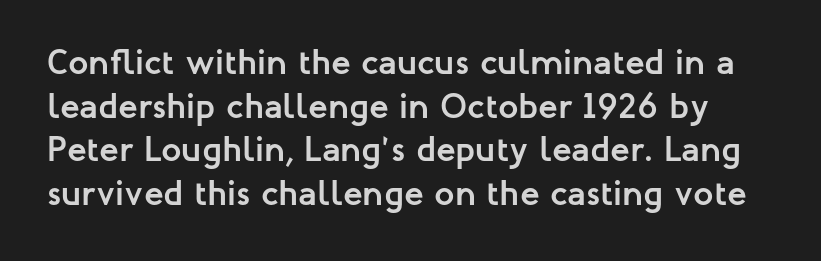
Notice how thick the strokes are: this is what a full bold looks like. Is this a fixed-width face? No — the glyphs have proportional, varying widths. Nothing unusual about the tracking: characters are spaced as the font intends. Each row of text sits above clean, open space. The glyphs in this specimen are sans serif.
